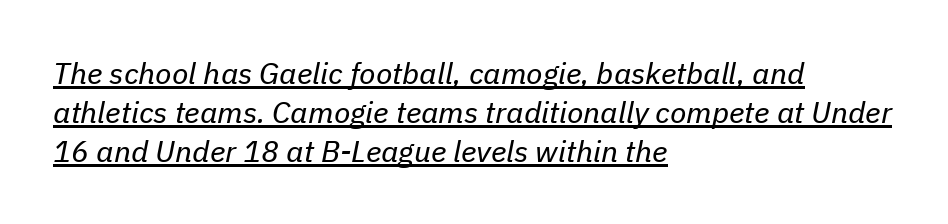
The face used here is rendered with its standard letterfit. The typeface has the unassuming heft of standard copy or less. You could not count columns in this text — the font is proportionally spaced. The specimen includes a rule beneath the text block's lines. The typography opts for an oblique posture over an upright one. Short and long lines alike share a common starting point at left.
